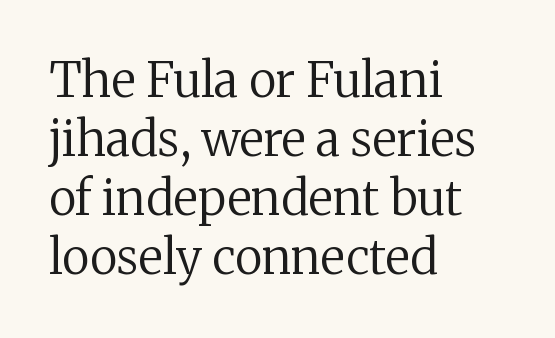
Q: Is the text bold? A: No.
Q: Is the text italic (slanted)? A: No, it is upright.
Q: Is the typeface a serif or a sans-serif typeface? A: Serif.
Q: Is the text underlined? A: No.
Q: How is the paragraph aligned? A: Left-aligned.
Q: Is the spacing between letters normal or unusually wide? A: Normal.
Q: Width (condensed, normal, or wide)? A: Normal.
Q: Stroke contrast? A: Medium.
Q: x-height? A: Medium.
Q: Monospaced? A: No.
